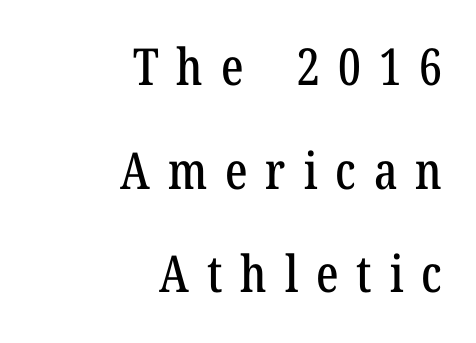
Q: Is the text italic (slanted)? A: No, it is upright.
Q: Is the typeface a serif or a sans-serif typeface? A: Serif.
Q: Is the text underlined? A: No.
Q: How is the paragraph aligned? A: Right-aligned.
Q: Is the spacing between letters normal or unusually wide? A: Unusually wide.
Q: Is the spacing between lines tight, normal or loose? A: Loose.
Q: Width (condensed, normal, or wide)? A: Condensed.
Q: Stroke contrast? A: Low.
Q: x-height? A: Medium.
Q: Monospaced? A: No.
